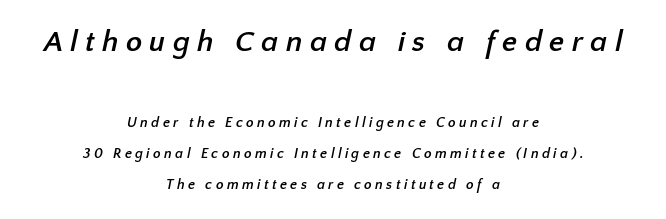
Unlike a traditional serif, this face leaves its strokes unadorned. Thick stems and heavy bowls — unmistakably bold. The leading is generous, giving the passage an open texture. The rendering inserts visible extra space after every character.
